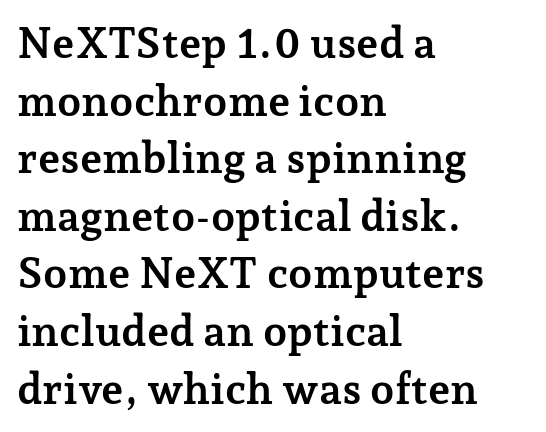
The image shows 43 px semibold serif type, upright; set left-aligned, normal line spacing (1.34x), normal letter spacing, not underlined; low stroke contrast and a medium x-height.
